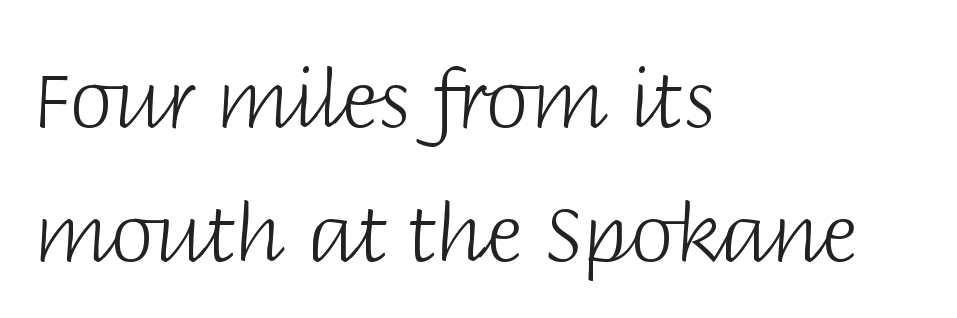
The image shows 79 px light sans-serif type, upright; set left-aligned, normal line spacing (1.7x), normal letter spacing, not underlined; low stroke contrast and a large x-height.
